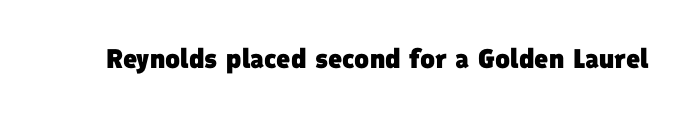
{"bold": "yes", "underline": "no", "letter_spacing": "normal", "letter_spacing_em": 0.0, "glyph_px": 27}
